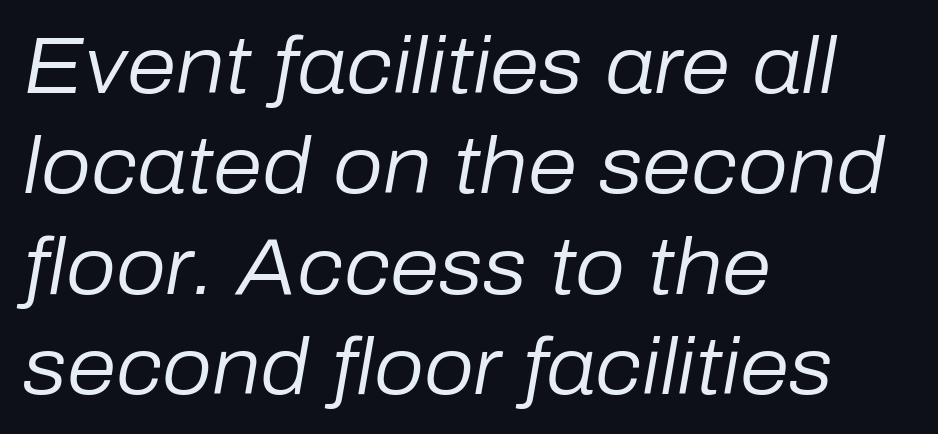
The image shows 79 px regular-weight type, italic (leaning right); set left-aligned, normal line spacing (1.27x), normal letter spacing, not underlined; low stroke contrast and a medium x-height.
